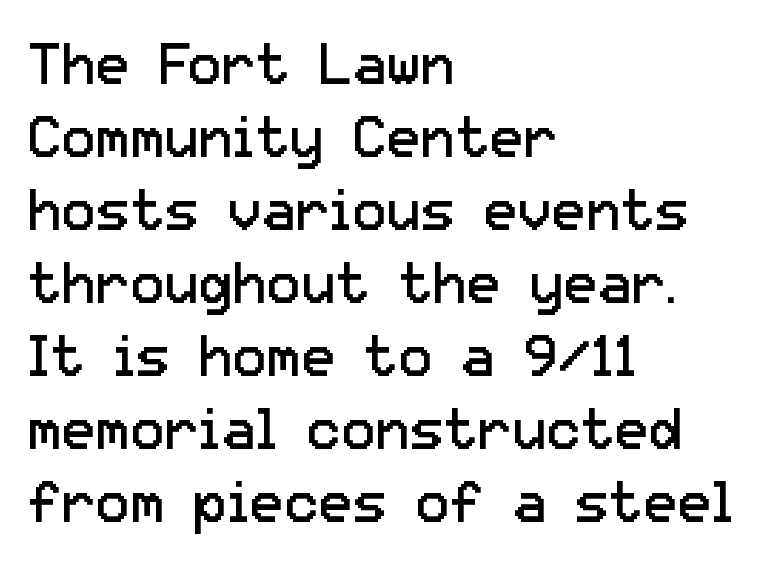
The image shows 57 px regular-weight sans-serif type, upright; set left-aligned, normal line spacing (1.28x), normal letter spacing, not underlined; low stroke contrast and a medium x-height.
